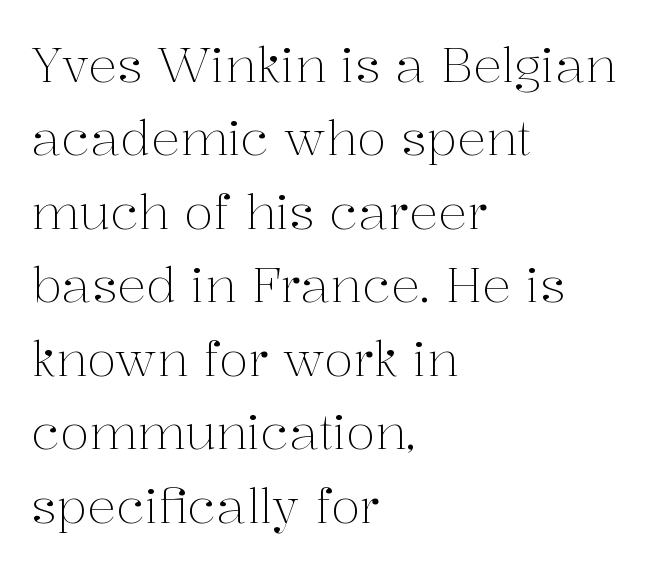
Q: Is the text bold? A: No.
Q: Is the text italic (slanted)? A: No, it is upright.
Q: Is the typeface a serif or a sans-serif typeface? A: Serif.
Q: Is the text underlined? A: No.
Q: How is the paragraph aligned? A: Left-aligned.
Q: Is the spacing between letters normal or unusually wide? A: Normal.
Q: Is the spacing between lines tight, normal or loose? A: Normal.
Q: Width (condensed, normal, or wide)? A: Normal.
Q: Stroke contrast? A: Medium.
Q: x-height? A: Medium.
Q: Monospaced? A: No.
